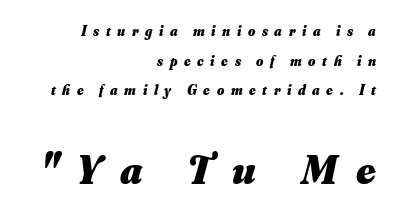
Q: Is the text bold? A: Yes.
Q: Is the text italic (slanted)? A: Yes, it leans right by about 16 degrees.
Q: Is the text underlined? A: No.
Q: How is the paragraph aligned? A: Right-aligned.
Q: Is the spacing between letters normal or unusually wide? A: Unusually wide.
Q: Is the spacing between lines tight, normal or loose? A: Loose.
Q: Which block of text is set in a larger size, the first (top) or the second (bottom)? A: The second (bottom) one.
Q: Width (condensed, normal, or wide)? A: Normal.
Q: Stroke contrast? A: Medium.
Q: x-height? A: Small.
Q: Monospaced? A: No.
